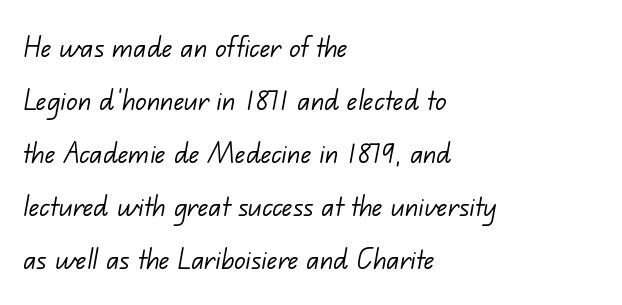
{"serif": "no", "bold": "no", "weight": "light", "width": "normal", "stroke_contrast": "low", "x_height": "small", "monospaced": "no", "underline": "no", "align": "left", "line_spacing": "normal", "line_spacing_ratio": 1.56, "letter_spacing": "normal", "letter_spacing_em": 0.0, "glyph_px": 34}
